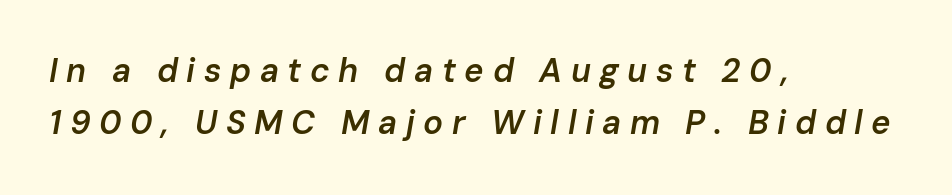
The rendering uses a semibold face; strokes are thickened but not to full bold. The rendering applies a slant to the glyphs. All the whitespace from short lines collects on the right. The vertical gap from one line to the next is medium.
